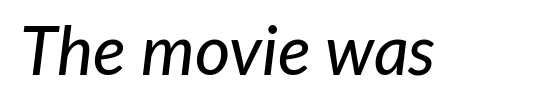
{"italic": "yes", "lean": "right", "slant_degrees": 7, "width": "normal", "stroke_contrast": "low", "x_height": "medium", "monospaced": "no", "underline": "no", "letter_spacing": "normal", "letter_spacing_em": 0.0, "glyph_px": 68}
